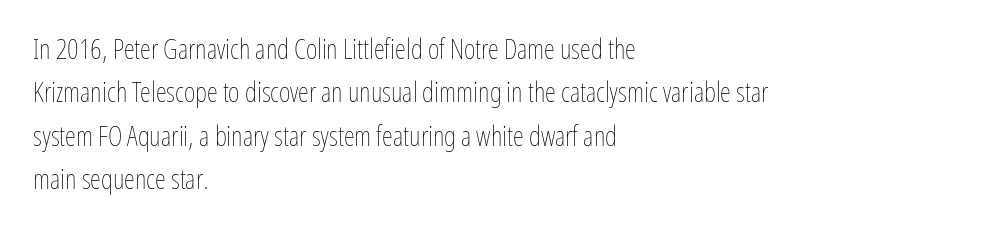
The image shows 28 px thin, condensed type, upright; set left-aligned, normal line spacing (1.55x), normal letter spacing, not underlined; low stroke contrast and a medium x-height.
